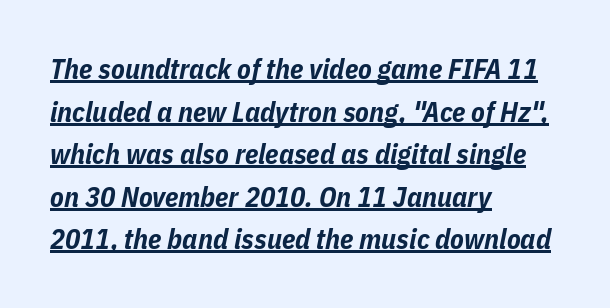
{"italic": "yes", "lean": "right", "slant_degrees": 11, "bold": "yes", "weight": "bold", "width": "condensed", "stroke_contrast": "low", "x_height": "medium", "monospaced": "no", "underline": "yes", "align": "left", "line_spacing": "normal", "line_spacing_ratio": 1.52, "letter_spacing": "normal", "letter_spacing_em": 0.0, "glyph_px": 28}
